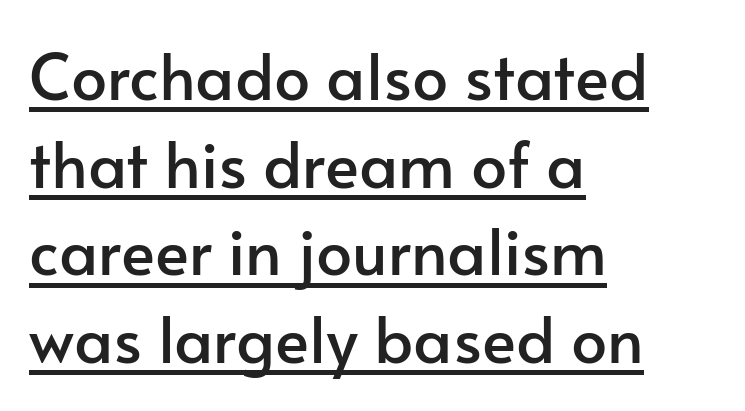
Q: Is the text italic (slanted)? A: No, it is upright.
Q: Is the typeface a serif or a sans-serif typeface? A: Sans-serif.
Q: Is the text underlined? A: Yes.
Q: How is the paragraph aligned? A: Left-aligned.
Q: Is the spacing between letters normal or unusually wide? A: Normal.
Q: Is the spacing between lines tight, normal or loose? A: Normal.
Q: Width (condensed, normal, or wide)? A: Normal.
Q: Stroke contrast? A: Low.
Q: x-height? A: Small.
Q: Monospaced? A: No.
